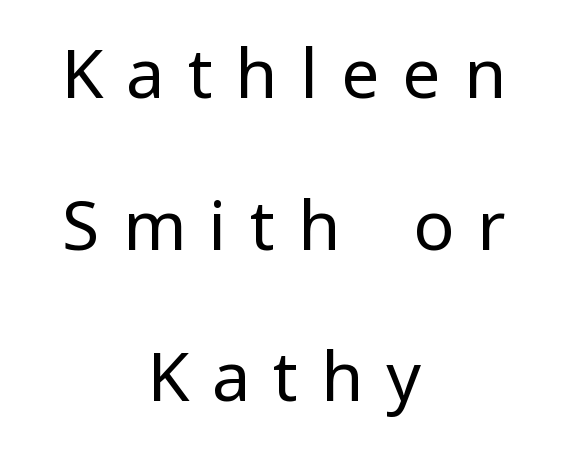
A sans-serif font was chosen for this passage. The zone under the glyphs is completely vacant. The paragraph has two soft edges and a firm central axis. Observe the wide spacing: letters keep a clear distance from each other.
